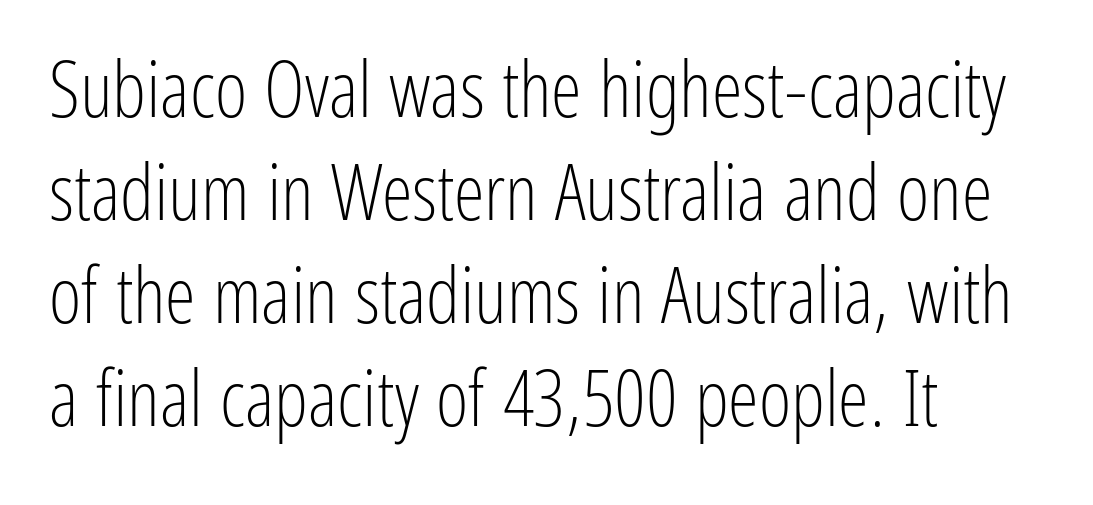
The image shows 78 px light, condensed sans-serif type, upright; set left-aligned, normal line spacing (1.32x), normal letter spacing, not underlined; low stroke contrast and a medium x-height.
